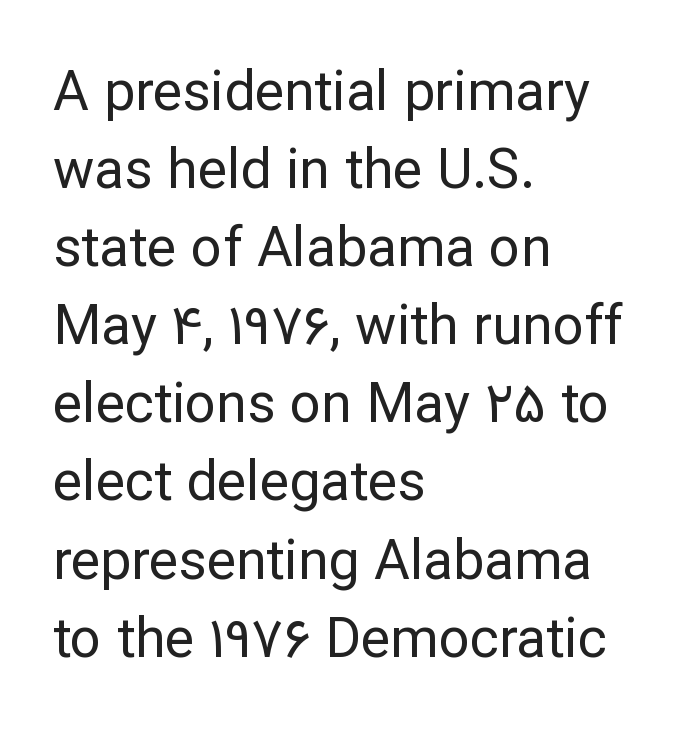
{"serif": "no", "italic": "no", "bold": "no", "weight": "regular", "width": "normal", "stroke_contrast": "low", "x_height": "medium", "monospaced": "no", "underline": "no", "align": "left", "line_spacing": "normal", "line_spacing_ratio": 1.42, "letter_spacing": "normal", "letter_spacing_em": 0.0, "glyph_px": 55}
